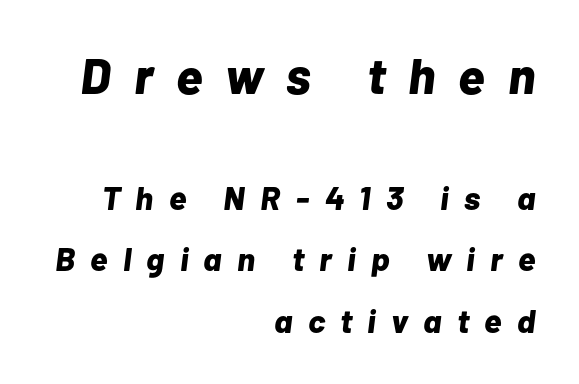
Q: Is the text bold? A: Yes.
Q: Is the text italic (slanted)? A: Yes, it leans right by about 7 degrees.
Q: Is the text underlined? A: No.
Q: How is the paragraph aligned? A: Right-aligned.
Q: Is the spacing between letters normal or unusually wide? A: Unusually wide.
Q: Which block of text is set in a larger size, the first (top) or the second (bottom)? A: The first (top) one.
Q: Width (condensed, normal, or wide)? A: Normal.
Q: Stroke contrast? A: Low.
Q: x-height? A: Medium.
Q: Monospaced? A: No.
